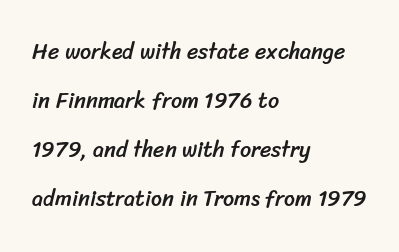
{"underline": "no", "align": "left", "line_spacing": "loose", "line_spacing_ratio": 2.23, "letter_spacing": "normal", "letter_spacing_em": 0.0, "glyph_px": 22}
